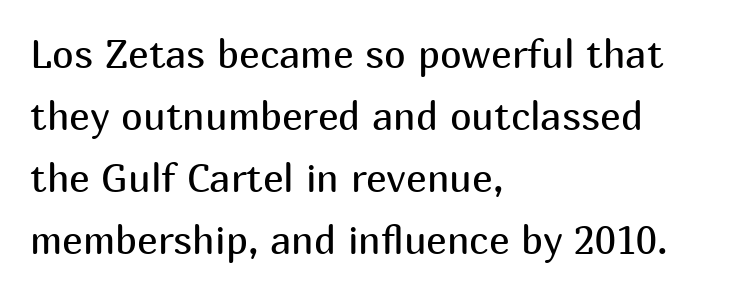
Is this a fixed-width face? No — the glyphs have proportional, varying widths. A typesetter would call this zero additional tracking. The space beneath each line is pristine and unruled. Observe the absence of serifs on each vertical stroke in this sample. The paragraph has a hard left edge and a soft right edge.
